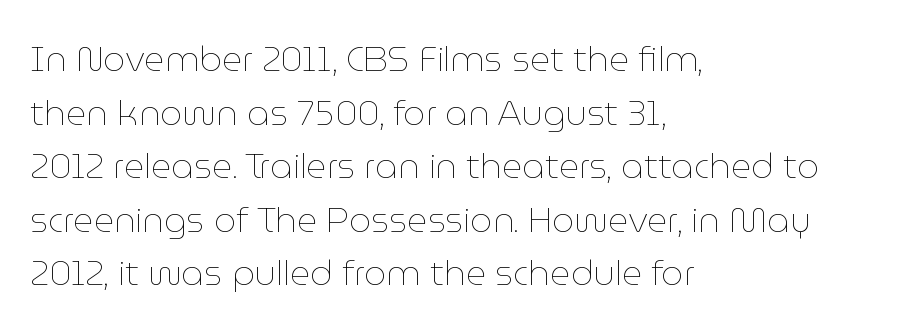
Q: Is the text bold? A: No.
Q: Is the text italic (slanted)? A: No, it is upright.
Q: Is the text underlined? A: No.
Q: How is the paragraph aligned? A: Left-aligned.
Q: Is the spacing between letters normal or unusually wide? A: Normal.
Q: Is the spacing between lines tight, normal or loose? A: Normal.
Q: Width (condensed, normal, or wide)? A: Normal.
Q: Stroke contrast? A: Low.
Q: x-height? A: Medium.
Q: Monospaced? A: No.
